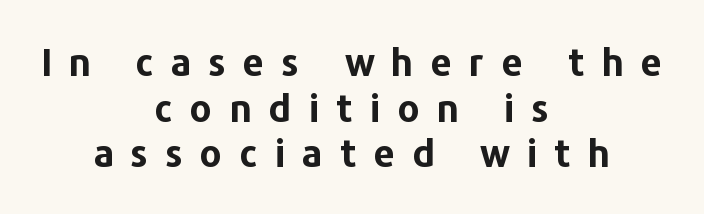
Q: Is the text bold? A: Yes.
Q: Is the text italic (slanted)? A: No, it is upright.
Q: Is the typeface a serif or a sans-serif typeface? A: Sans-serif.
Q: Is the text underlined? A: No.
Q: How is the paragraph aligned? A: Centered.
Q: Is the spacing between letters normal or unusually wide? A: Unusually wide.
Q: Width (condensed, normal, or wide)? A: Normal.
Q: Stroke contrast? A: Low.
Q: x-height? A: Medium.
Q: Monospaced? A: No.
